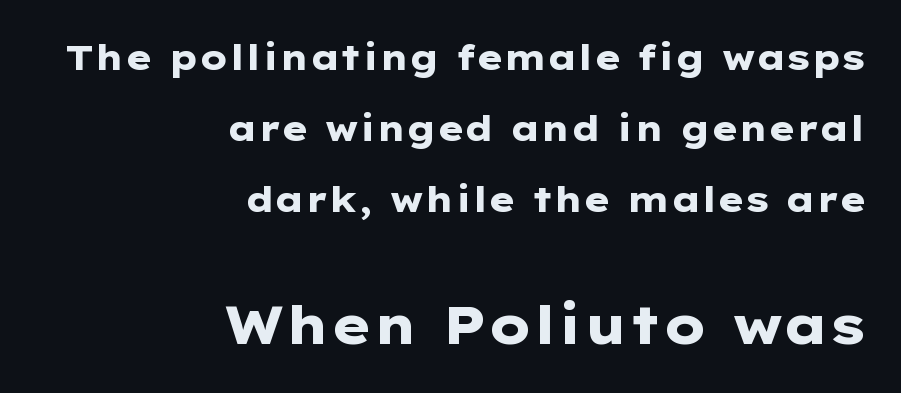
The image shows 53 px heavy, wide sans-serif type, upright; set right-aligned, loose line spacing (2.03x), normal letter spacing, not underlined; the second (bottom) block is 1.51x larger; low stroke contrast and a medium x-height.
